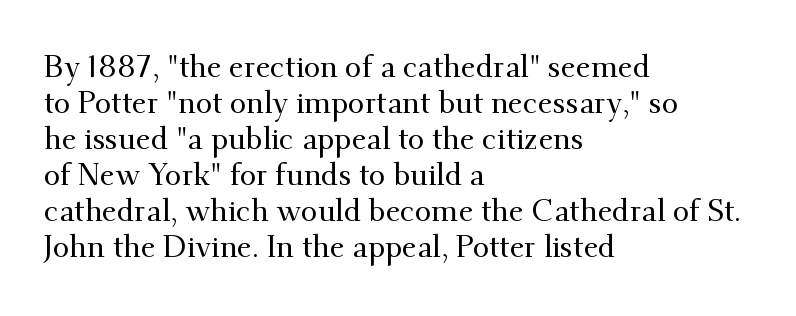
The space beneath each line is pristine and unruled. You can tell from the footed stems that serif type was used. The rendering keeps characters at their native spacing. The rendering uses natural spacing where letterforms have individual widths.
